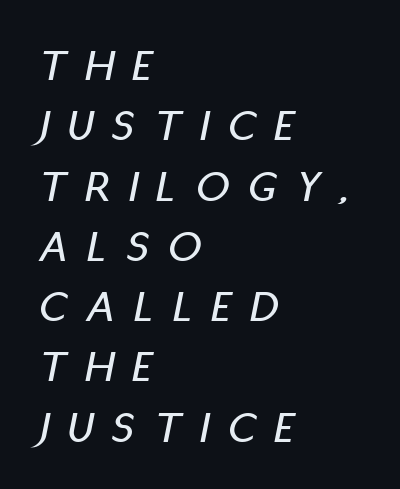
Q: Is the text italic (slanted)? A: Yes, it leans right by about 11 degrees.
Q: Is the text underlined? A: No.
Q: How is the paragraph aligned? A: Left-aligned.
Q: Is the spacing between letters normal or unusually wide? A: Unusually wide.
Q: Is the spacing between lines tight, normal or loose? A: Normal.
Q: Width (condensed, normal, or wide)? A: Condensed.
Q: Stroke contrast? A: Low.
Q: x-height? A: Large.
Q: Monospaced? A: No.
